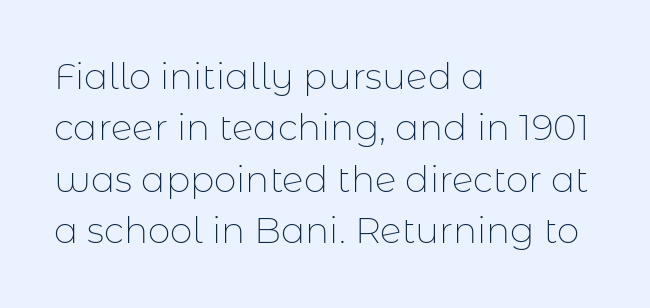
{"serif": "no", "italic": "no", "bold": "no", "weight": "thin", "width": "normal", "stroke_contrast": "low", "x_height": "medium", "monospaced": "no", "underline": "no", "align": "left", "line_spacing": "normal", "line_spacing_ratio": 1.43, "letter_spacing": "normal", "letter_spacing_em": 0.0, "glyph_px": 36}
